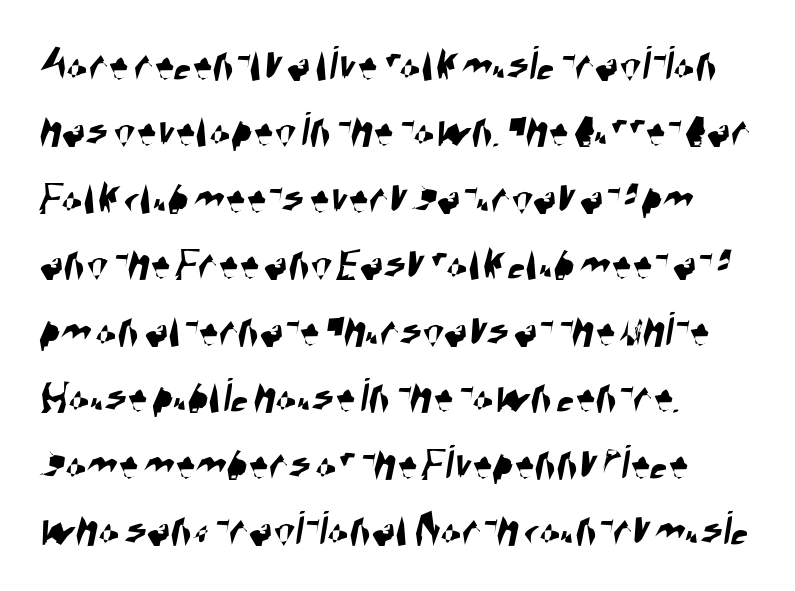
The image shows 50 px condensed sans-serif type; set left-aligned, normal line spacing (1.33x), normal letter spacing, not underlined; high stroke contrast and a large x-height.
